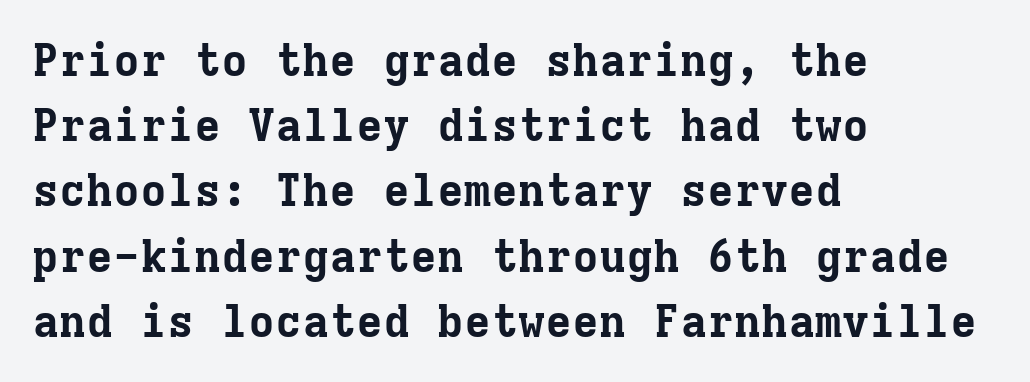
{"serif": "yes", "italic": "no", "bold": "yes", "weight": "bold", "width": "normal", "stroke_contrast": "low", "x_height": "medium", "monospaced": "yes", "underline": "no", "align": "left", "line_spacing": "normal", "line_spacing_ratio": 1.45, "letter_spacing": "normal", "letter_spacing_em": 0.0, "glyph_px": 45}
